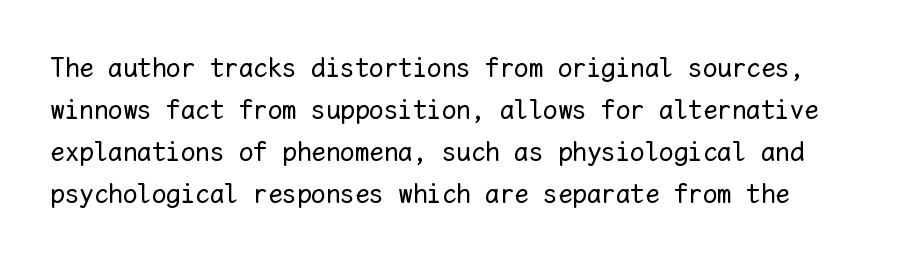
The passage shown is not bold in any degree. No extra tracking has been applied to these lines. Leading matches the norm, producing a regular column. Has an underline been added? It has not. The face used here is monospaced, like something from a code editor.
